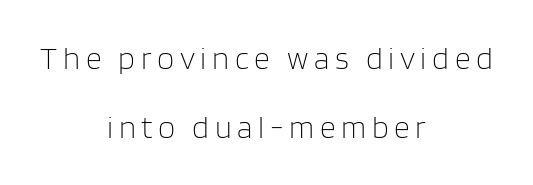
The cut favours lightness, reaching ordinary text weight at its darkest. In terms of letterform style, serifs are entirely absent. Line spacing here is loose. Spacing verdict: proportional, widths tailored to each character. Does the copy run flush right? No — it is centered line by line.
